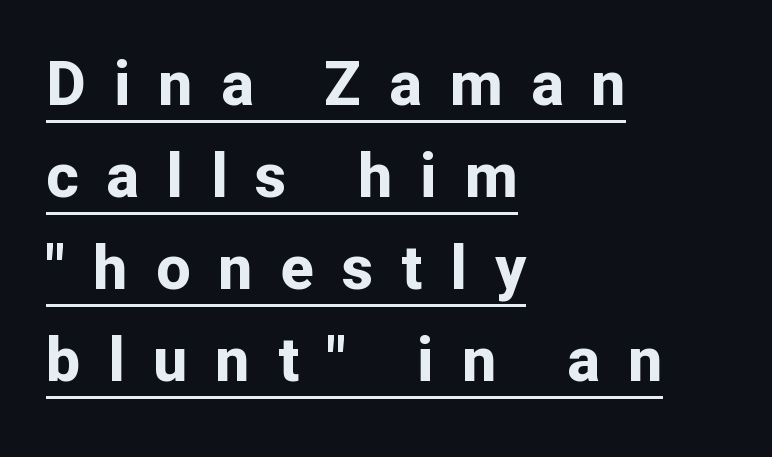
Q: Is the text bold? A: Yes.
Q: Is the text italic (slanted)? A: No, it is upright.
Q: Is the typeface a serif or a sans-serif typeface? A: Sans-serif.
Q: Is the text underlined? A: Yes.
Q: How is the paragraph aligned? A: Left-aligned.
Q: Is the spacing between letters normal or unusually wide? A: Unusually wide.
Q: Is the spacing between lines tight, normal or loose? A: Normal.
Q: Width (condensed, normal, or wide)? A: Normal.
Q: Stroke contrast? A: Low.
Q: x-height? A: Medium.
Q: Monospaced? A: No.
